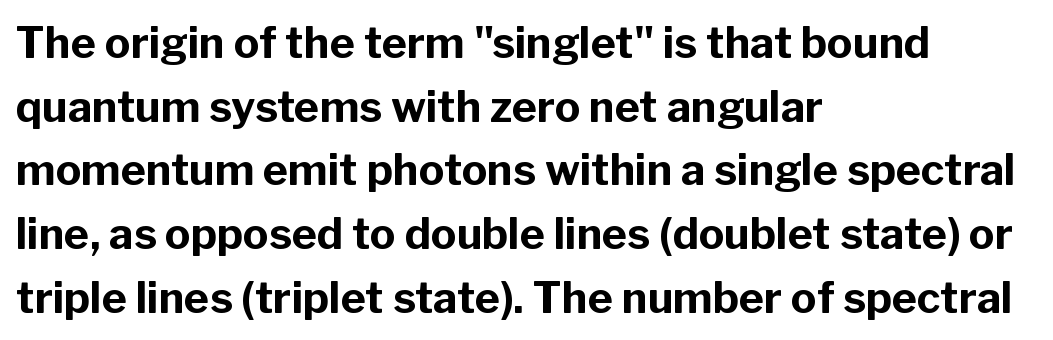
The image shows 43 px bold sans-serif type, upright; set left-aligned, normal line spacing (1.48x), normal letter spacing, not underlined; low stroke contrast and a medium x-height.
